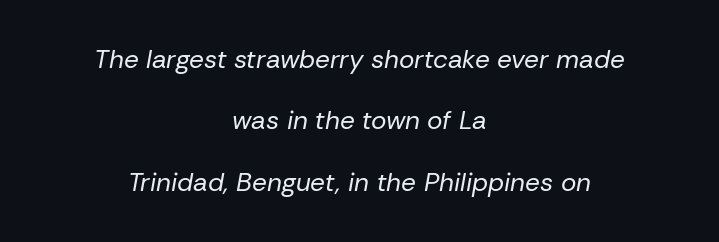
{"italic": "yes", "lean": "right", "slant_degrees": 10, "bold": "no", "underline": "no", "align": "center", "line_spacing": "loose", "line_spacing_ratio": 2.36, "letter_spacing": "normal", "letter_spacing_em": 0.0, "glyph_px": 26}
